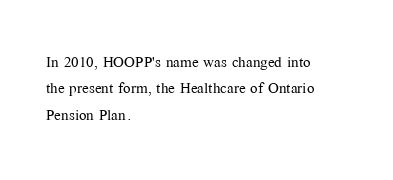
Characters remain perfectly vertical along every line. Rows of type keep a routine distance in the vertical direction. The face looks like a standard text weight, possibly lighter. Letter spacing: default. Each row of text sits above clean, open space.
